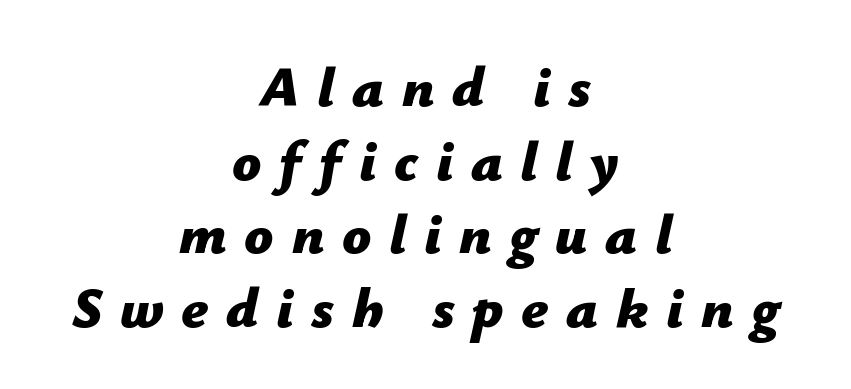
Q: Is the text bold? A: Yes.
Q: Is the text italic (slanted)? A: Yes, it leans right by about 12 degrees.
Q: Is the text underlined? A: No.
Q: How is the paragraph aligned? A: Centered.
Q: Is the spacing between letters normal or unusually wide? A: Unusually wide.
Q: Is the spacing between lines tight, normal or loose? A: Normal.
Q: Width (condensed, normal, or wide)? A: Normal.
Q: Stroke contrast? A: Low.
Q: x-height? A: Medium.
Q: Monospaced? A: No.
